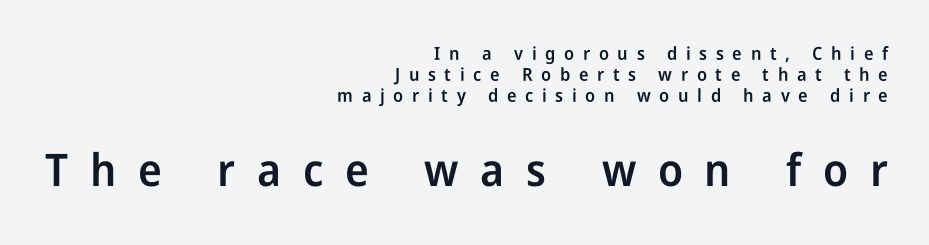
Q: Is the text bold? A: Semi-bold.
Q: Is the text italic (slanted)? A: No, it is upright.
Q: Is the typeface a serif or a sans-serif typeface? A: Sans-serif.
Q: Is the text underlined? A: No.
Q: How is the paragraph aligned? A: Right-aligned.
Q: Is the spacing between letters normal or unusually wide? A: Unusually wide.
Q: Which block of text is set in a larger size, the first (top) or the second (bottom)? A: The second (bottom) one.
Q: Width (condensed, normal, or wide)? A: Condensed.
Q: Stroke contrast? A: Low.
Q: x-height? A: Medium.
Q: Monospaced? A: No.
